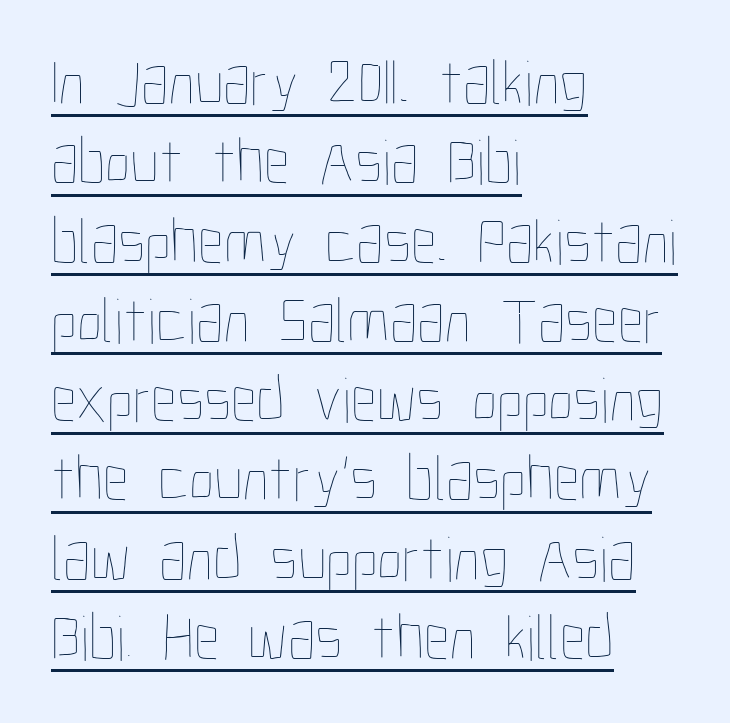
The image shows 65 px thin, condensed type, upright; set left-aligned, line spacing 1.22x, normal letter spacing, underlined; low stroke contrast and a medium x-height.
